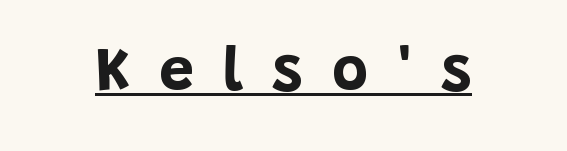
{"serif": "no", "italic": "no", "bold": "yes", "weight": "bold", "width": "normal", "stroke_contrast": "low", "x_height": "large", "monospaced": "no", "underline": "yes", "letter_spacing": "wide", "letter_spacing_em": 0.47, "glyph_px": 62}
